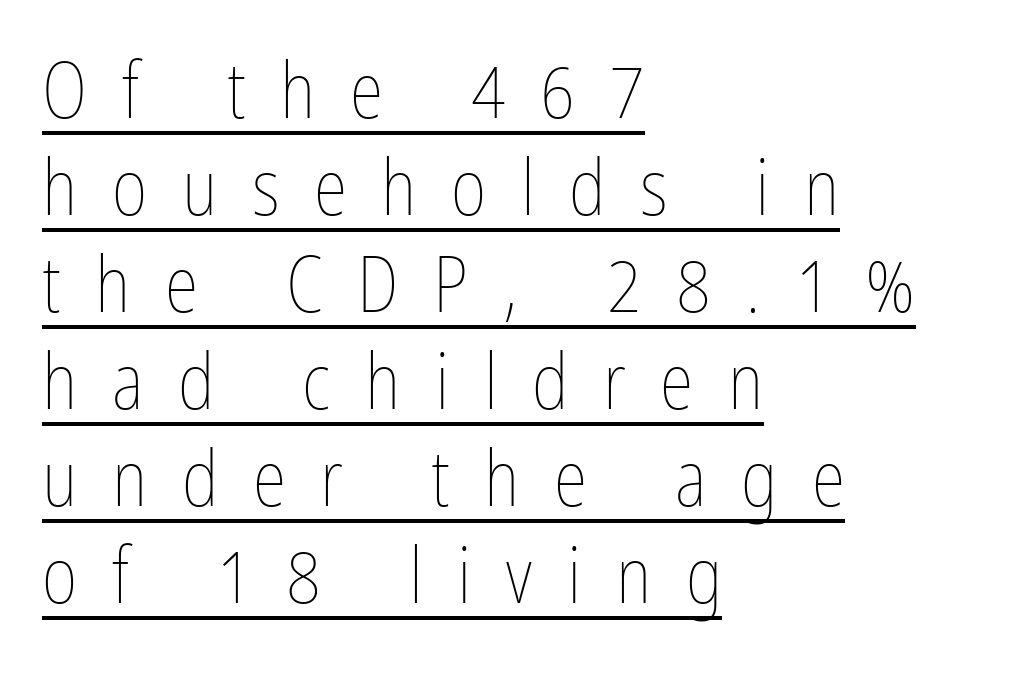
The image shows 77 px thin, condensed type, upright; set left-aligned, normal line spacing (1.26x), unusually wide letter spacing (+0.45 em), underlined; low stroke contrast and a medium x-height.
